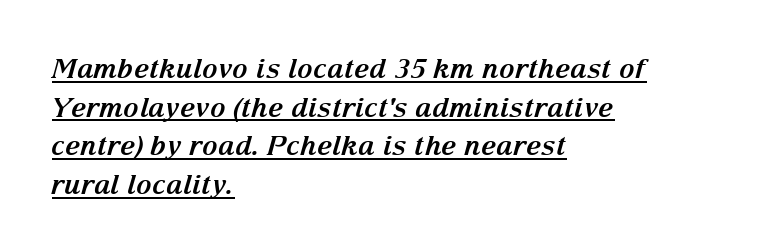
Quick note: italic. Honestly, the letter spacing is just normal — you wouldn't notice it. Thick stems and heavy bowls — unmistakably bold. Underline: present. The passage is arranged the way most books set body copy — flush left.
